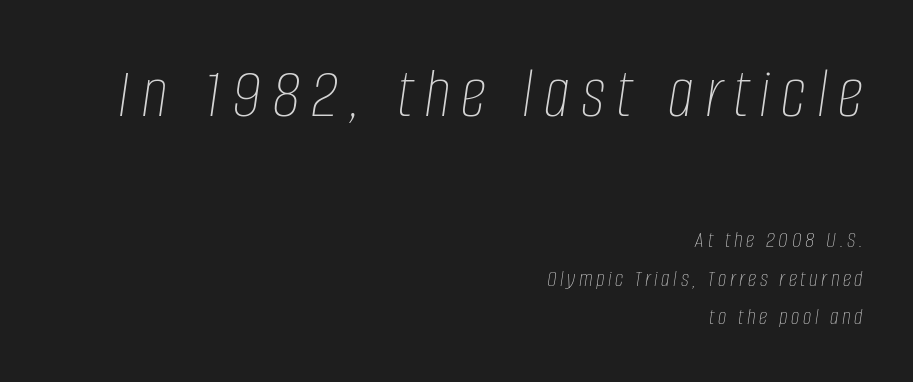
Is this a fixed-width face? No — the glyphs have proportional, varying widths. Vertical spacing — default. These lines were composed using italics. The font is comparable to plain body text, perhaps lighter.
